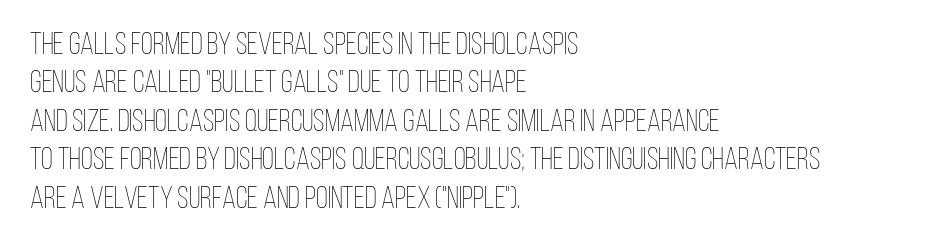
The image shows 31 px thin, condensed type, upright; set left-aligned, line spacing 1.24x, normal letter spacing, not underlined; low stroke contrast and a large x-height.
